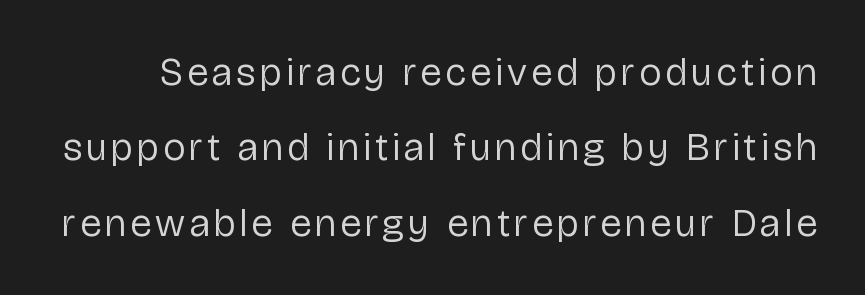
The image shows 39 px regular-weight sans-serif type, upright; set loose line spacing (1.93x), not underlined; low stroke contrast and a medium x-height.
